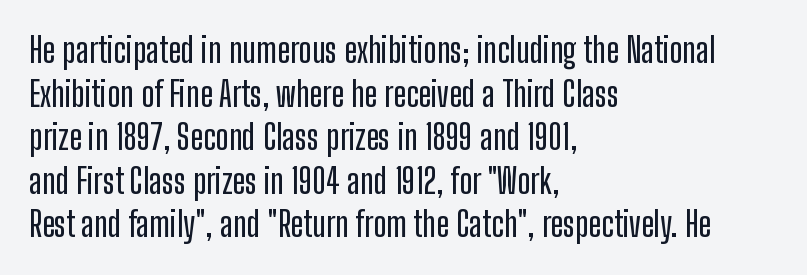
{"serif": "no", "italic": "no", "width": "condensed", "stroke_contrast": "low", "x_height": "medium", "monospaced": "no", "underline": "no", "align": "left", "line_spacing": "normal", "line_spacing_ratio": 1.28, "letter_spacing": "normal", "letter_spacing_em": 0.0, "glyph_px": 34}
